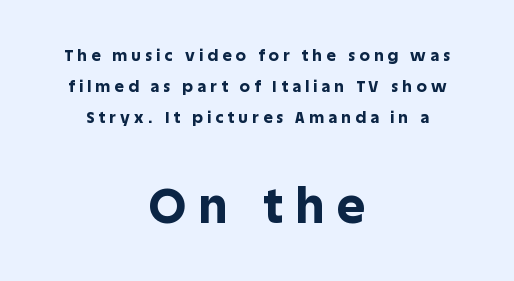
Q: Is the text bold? A: Yes.
Q: Is the text italic (slanted)? A: No, it is upright.
Q: Is the typeface a serif or a sans-serif typeface? A: Sans-serif.
Q: Is the text underlined? A: No.
Q: How is the paragraph aligned? A: Centered.
Q: Is the spacing between letters normal or unusually wide? A: Unusually wide.
Q: Is the spacing between lines tight, normal or loose? A: Loose.
Q: Which block of text is set in a larger size, the first (top) or the second (bottom)? A: The second (bottom) one.
Q: Width (condensed, normal, or wide)? A: Normal.
Q: x-height? A: Large.
Q: Monospaced? A: No.
